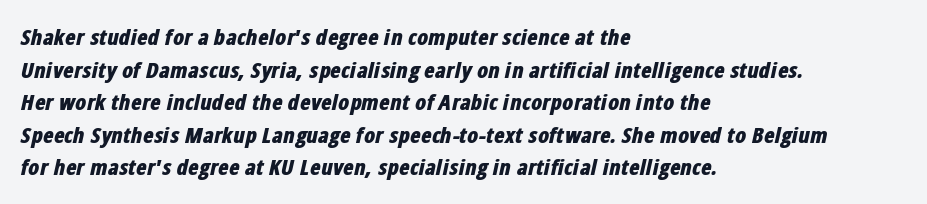
Q: Is the text bold? A: Yes.
Q: Is the text italic (slanted)? A: Yes, it leans right by about 12 degrees.
Q: Is the text underlined? A: No.
Q: How is the paragraph aligned? A: Left-aligned.
Q: Is the spacing between letters normal or unusually wide? A: Normal.
Q: Is the spacing between lines tight, normal or loose? A: Normal.
